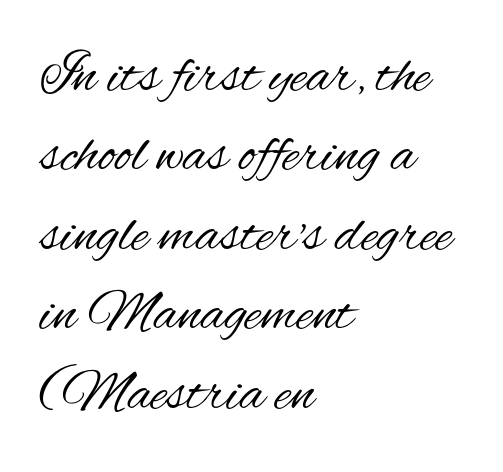
The image shows 58 px regular-weight, condensed sans-serif type; set left-aligned, normal line spacing (1.37x), normal letter spacing, not underlined; medium stroke contrast and a small x-height.
